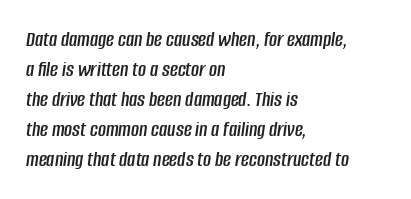
{"italic": "yes", "lean": "right", "slant_degrees": 8, "underline": "no", "align": "left", "line_spacing": "normal", "line_spacing_ratio": 1.36, "letter_spacing": "normal", "letter_spacing_em": 0.0, "glyph_px": 22}
